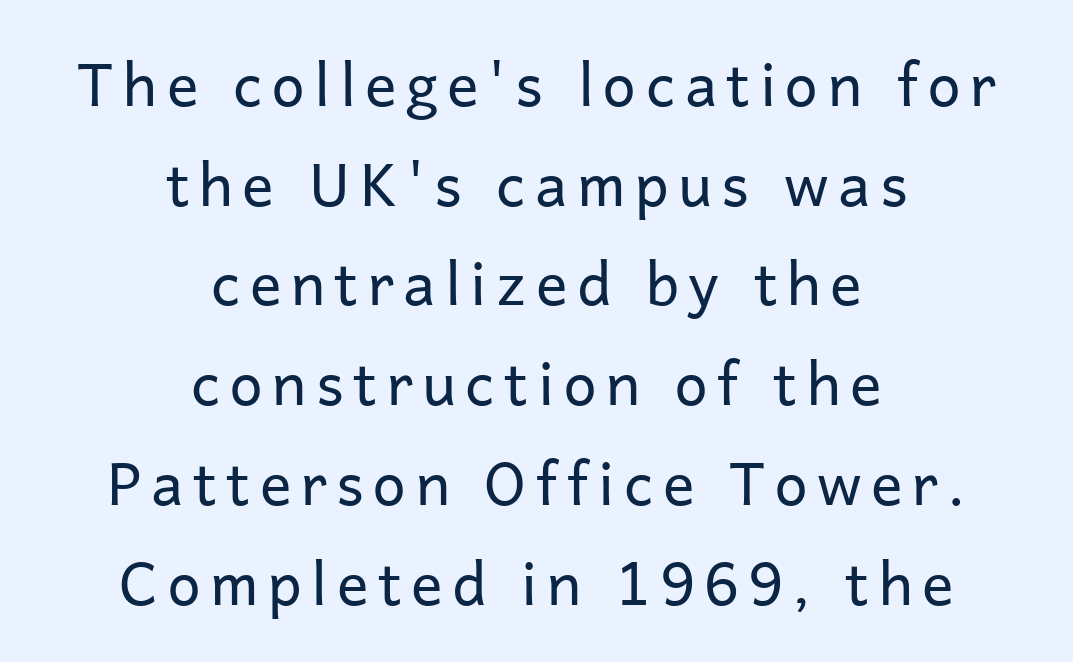
Q: Is the text bold? A: No.
Q: Is the text italic (slanted)? A: No, it is upright.
Q: Is the typeface a serif or a sans-serif typeface? A: Sans-serif.
Q: Is the text underlined? A: No.
Q: How is the paragraph aligned? A: Centered.
Q: Is the spacing between lines tight, normal or loose? A: Normal.
Q: Width (condensed, normal, or wide)? A: Normal.
Q: Stroke contrast? A: Low.
Q: x-height? A: Medium.
Q: Monospaced? A: No.
